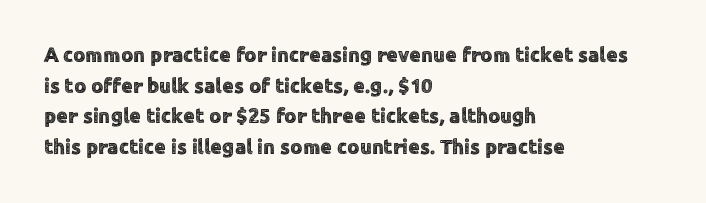
{"italic": "no", "underline": "no", "align": "left", "line_spacing": "normal", "line_spacing_ratio": 1.46, "letter_spacing": "normal", "letter_spacing_em": 0.0, "glyph_px": 21}
